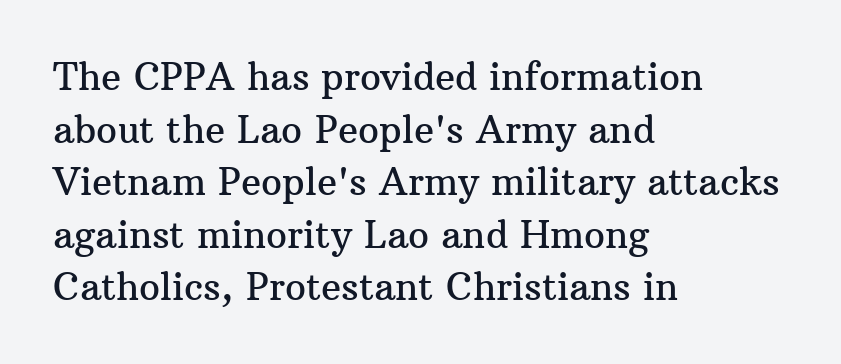
Q: Is the text italic (slanted)? A: No, it is upright.
Q: Is the typeface a serif or a sans-serif typeface? A: Serif.
Q: Is the text underlined? A: No.
Q: How is the paragraph aligned? A: Left-aligned.
Q: Is the spacing between letters normal or unusually wide? A: Normal.
Q: Is the spacing between lines tight, normal or loose? A: Normal.
Q: Width (condensed, normal, or wide)? A: Normal.
Q: Stroke contrast? A: Medium.
Q: x-height? A: Medium.
Q: Monospaced? A: No.
